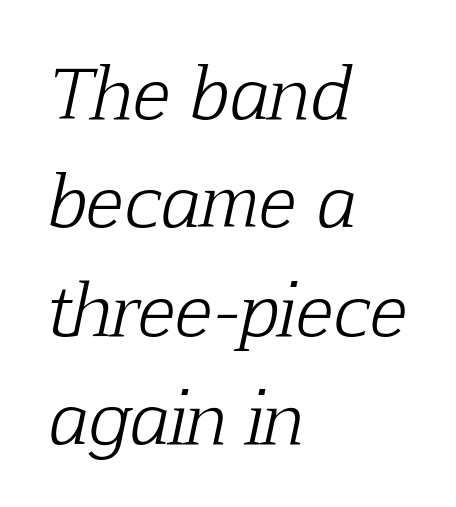
Q: Is the text bold? A: No.
Q: Is the text italic (slanted)? A: Yes, it leans right by about 12 degrees.
Q: Is the typeface a serif or a sans-serif typeface? A: Serif.
Q: Is the text underlined? A: No.
Q: How is the paragraph aligned? A: Left-aligned.
Q: Is the spacing between letters normal or unusually wide? A: Normal.
Q: Is the spacing between lines tight, normal or loose? A: Normal.
Q: Width (condensed, normal, or wide)? A: Normal.
Q: Stroke contrast? A: Low.
Q: x-height? A: Medium.
Q: Monospaced? A: No.
